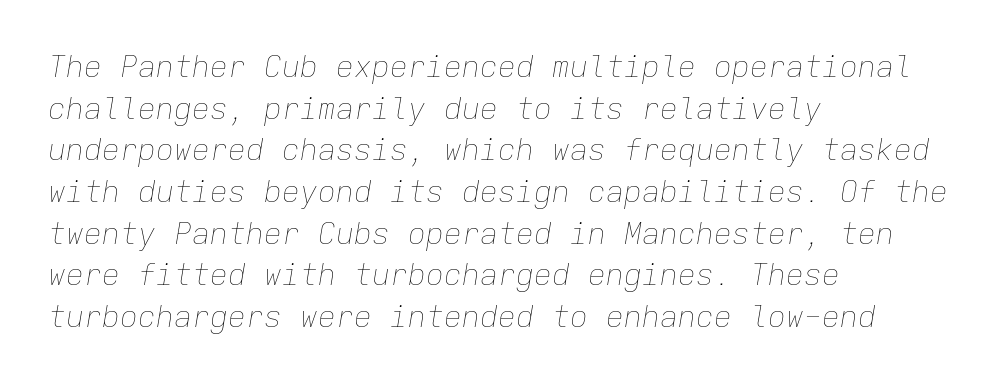
{"italic": "yes", "lean": "right", "slant_degrees": 9, "bold": "no", "weight": "thin", "width": "normal", "stroke_contrast": "low", "x_height": "medium", "monospaced": "yes", "underline": "no", "align": "left", "line_spacing": "normal", "line_spacing_ratio": 1.39, "letter_spacing": "normal", "letter_spacing_em": 0.0, "glyph_px": 30}
